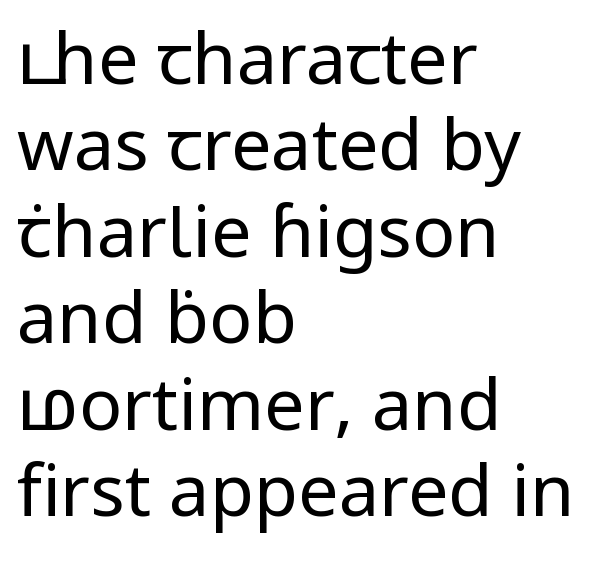
{"serif": "no", "italic": "no", "bold": "no", "weight": "regular", "width": "normal", "stroke_contrast": "low", "x_height": "medium", "monospaced": "no", "underline": "no", "align": "left", "line_spacing_ratio": 1.2, "letter_spacing": "normal", "letter_spacing_em": 0.0, "glyph_px": 72}
